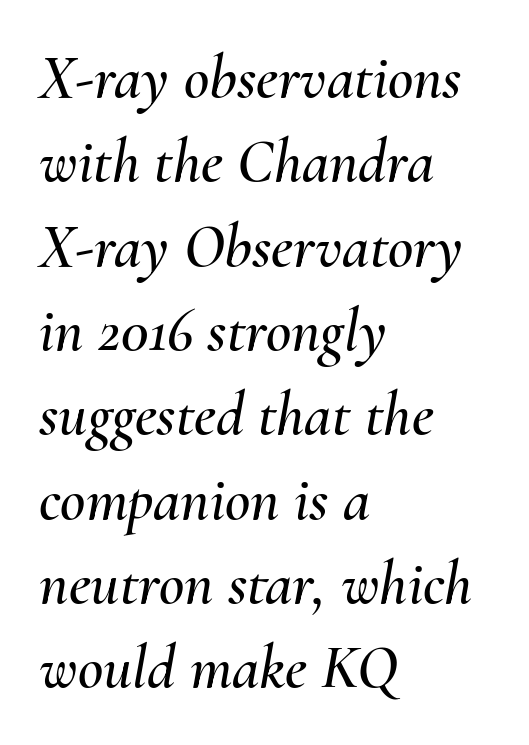
{"italic": "yes", "lean": "right", "slant_degrees": 10, "width": "normal", "stroke_contrast": "medium", "x_height": "small", "monospaced": "no", "underline": "no", "align": "left", "line_spacing": "normal", "line_spacing_ratio": 1.36, "letter_spacing": "normal", "letter_spacing_em": 0.0, "glyph_px": 62}
